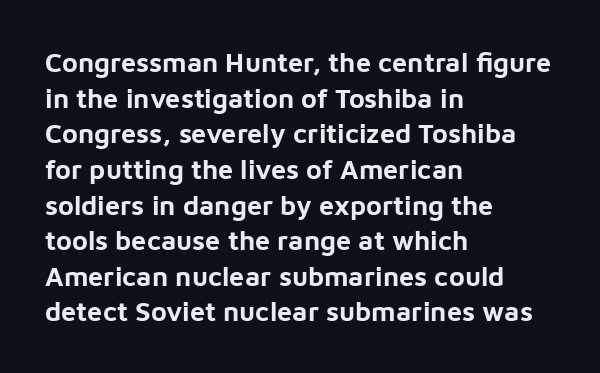
A typesetter would call this leading conventional body-copy spacing. Standard letterfit; no display-style spreading of the glyphs. The axis of the letterforms is exactly vertical. Typeset ragged right — the left edge is the straight one. Clear beneath every line of the passage. Each glyph is drawn with heavy, bold strokes.
